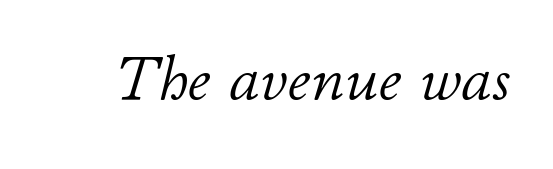
The image shows 63 px light type, italic (leaning right); set normal letter spacing, not underlined; low stroke contrast and a small x-height.
